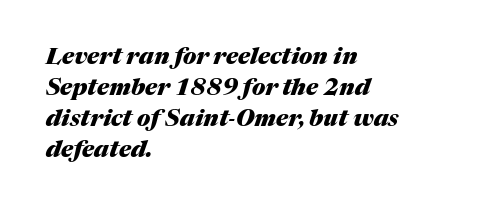
{"italic": "yes", "lean": "right", "slant_degrees": 17, "bold": "yes", "underline": "no", "align": "left", "line_spacing": "normal", "line_spacing_ratio": 1.35, "letter_spacing": "normal", "letter_spacing_em": 0.0, "glyph_px": 23}
